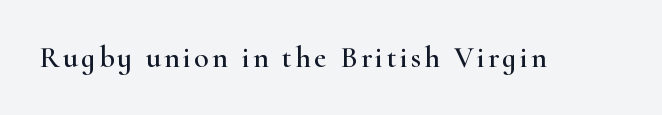
Q: Is the text italic (slanted)? A: No, it is upright.
Q: Is the typeface a serif or a sans-serif typeface? A: Serif.
Q: Is the text underlined? A: No.
Q: Width (condensed, normal, or wide)? A: Wide.
Q: Stroke contrast? A: High.
Q: x-height? A: Small.
Q: Monospaced? A: No.
